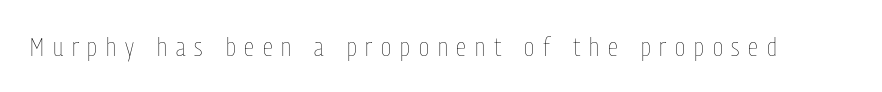
The image shows 26 px text type, upright; set unusually wide letter spacing (+0.34 em), not underlined.
